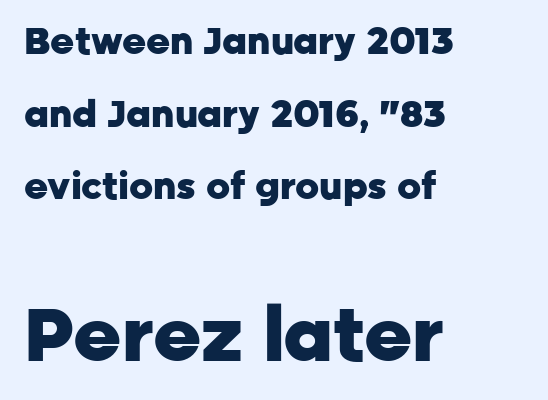
The face used here is proportionally spaced, like ordinary book or web type. Every stem runs plumb, perpendicular to the baseline. Short note: letters normally spaced. As a designer I'd log this as weight 700, bold. This rendering features lettering with no underline. The lines in this sample share a left origin and differ only in where they stop.
